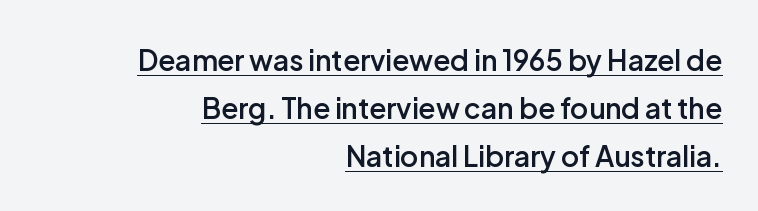
{"serif": "no", "italic": "no", "bold": "semi", "weight": "semibold", "width": "normal", "stroke_contrast": "low", "x_height": "medium", "monospaced": "no", "underline": "yes", "align": "right", "line_spacing_ratio": 1.71, "letter_spacing": "normal", "letter_spacing_em": 0.0, "glyph_px": 28}
